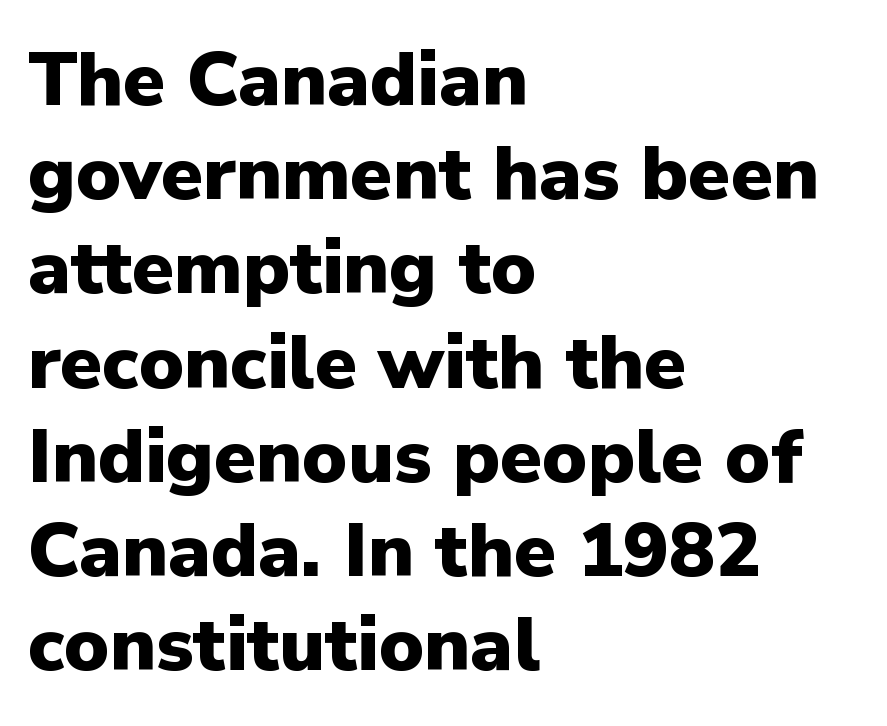
Glyph-to-glyph distance matches everyday printed text. The typeface chosen for these lines omits serifs. Visually the block forms a straight wall on the left and a jagged coastline on the right. This rendering features lettering with no underline.
